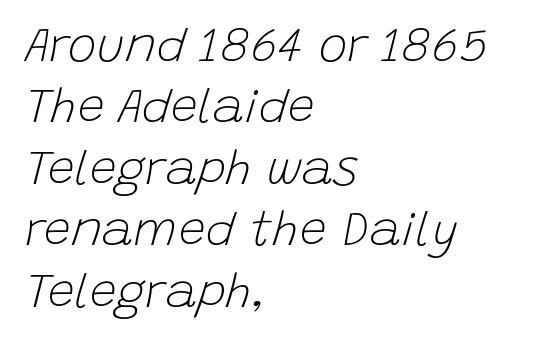
The text block is weighted toward the left margin, trailing off unevenly rightward. Nothing heavy about these letters — not bold at all. Here the designer chose a conventional face with non-uniform glyph widths. How are the letters spaced? Ordinarily, with no added tracking. Check under the words: just untouched page.
